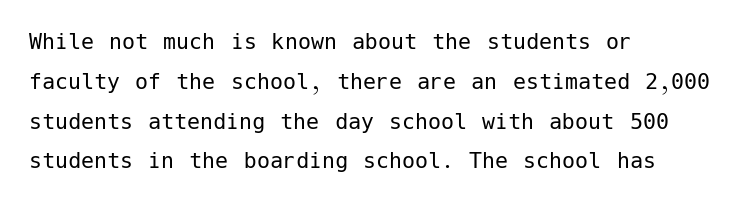
The image shows 26 px text type, upright; set left-aligned, normal line spacing (1.53x), normal letter spacing, not underlined.
